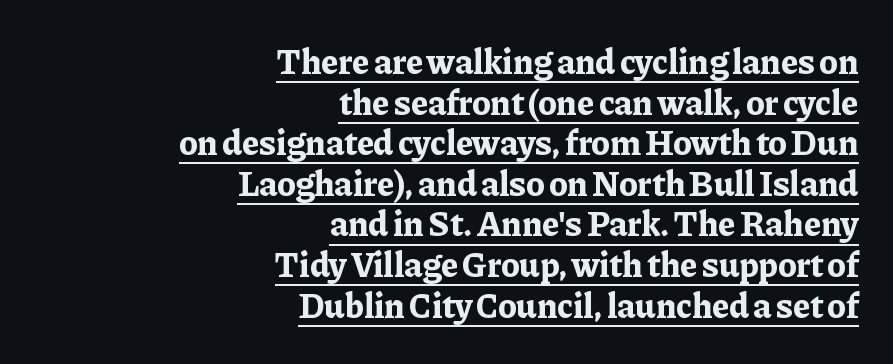
Q: Is the text bold? A: Yes.
Q: Is the text italic (slanted)? A: No, it is upright.
Q: Is the typeface a serif or a sans-serif typeface? A: Serif.
Q: Is the text underlined? A: Yes.
Q: How is the paragraph aligned? A: Right-aligned.
Q: Is the spacing between letters normal or unusually wide? A: Normal.
Q: Width (condensed, normal, or wide)? A: Normal.
Q: Stroke contrast? A: Low.
Q: x-height? A: Medium.
Q: Monospaced? A: No.
